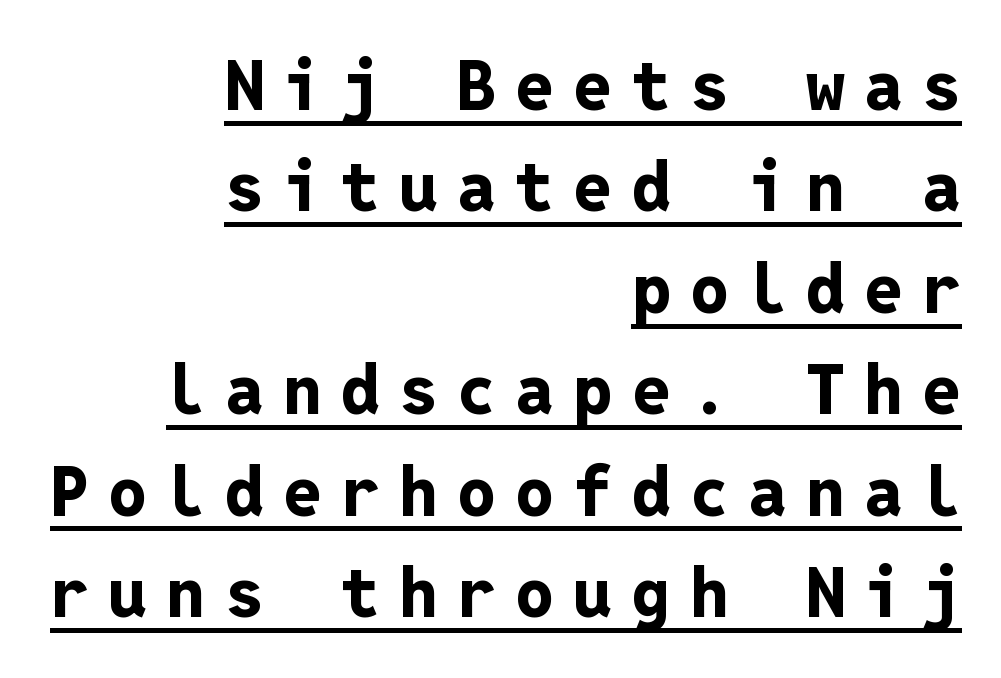
The image shows 69 px bold sans-serif type, upright, monospaced; set right-aligned, normal line spacing (1.47x), unusually wide letter spacing (+0.28 em), underlined; low stroke contrast and a medium x-height.
